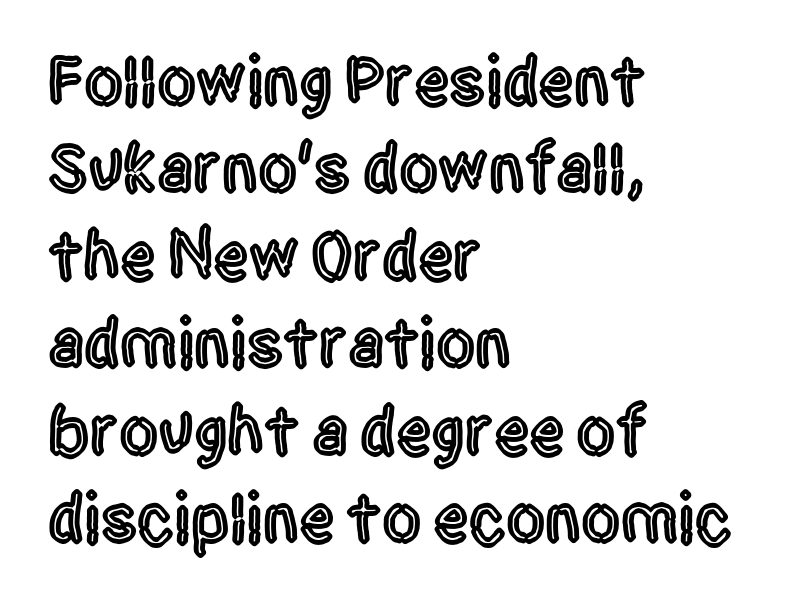
Q: Is the text italic (slanted)? A: No, it is upright.
Q: Is the typeface a serif or a sans-serif typeface? A: Sans-serif.
Q: Is the text underlined? A: No.
Q: How is the paragraph aligned? A: Left-aligned.
Q: Is the spacing between letters normal or unusually wide? A: Normal.
Q: Is the spacing between lines tight, normal or loose? A: Normal.
Q: Width (condensed, normal, or wide)? A: Condensed.
Q: x-height? A: Large.
Q: Monospaced? A: No.
